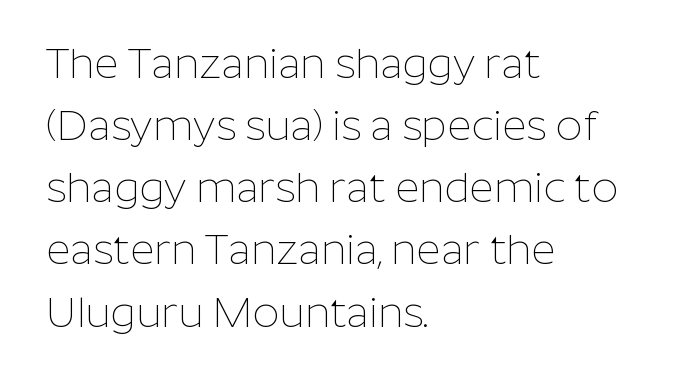
Q: Is the text bold? A: No.
Q: Is the text italic (slanted)? A: No, it is upright.
Q: Is the typeface a serif or a sans-serif typeface? A: Sans-serif.
Q: Is the text underlined? A: No.
Q: How is the paragraph aligned? A: Left-aligned.
Q: Is the spacing between letters normal or unusually wide? A: Normal.
Q: Is the spacing between lines tight, normal or loose? A: Normal.
Q: Width (condensed, normal, or wide)? A: Normal.
Q: Stroke contrast? A: Low.
Q: x-height? A: Medium.
Q: Monospaced? A: No.
